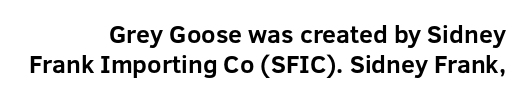
Q: Is the text bold? A: Yes.
Q: Is the text italic (slanted)? A: No, it is upright.
Q: Is the text underlined? A: No.
Q: How is the paragraph aligned? A: Right-aligned.
Q: Is the spacing between letters normal or unusually wide? A: Normal.
